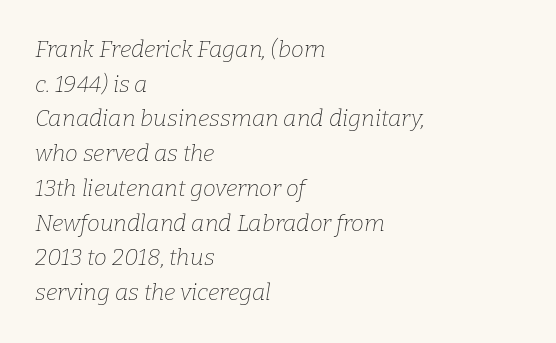
The image shows 23 px text type, italic (leaning right); set left-aligned, normal line spacing (1.51x), normal letter spacing, not underlined.
